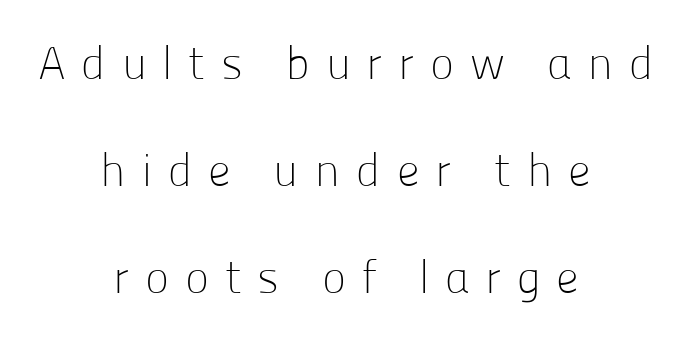
Does the type have serifs? No, each stem ends abruptly. The lines in this sample share a center point and differ in where they start and stop. Regarding leading, the lines here are spaced well apart. You could not count columns in this text — the font is proportionally spaced. Any mark beneath the type? The region is blank. The lettering holds an erect, upright posture throughout.
